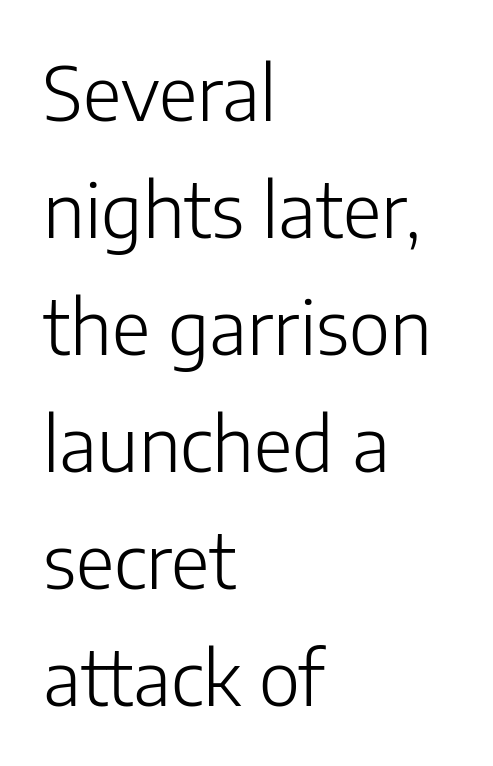
Q: Is the text bold? A: No.
Q: Is the text italic (slanted)? A: No, it is upright.
Q: Is the typeface a serif or a sans-serif typeface? A: Sans-serif.
Q: Is the text underlined? A: No.
Q: How is the paragraph aligned? A: Left-aligned.
Q: Is the spacing between letters normal or unusually wide? A: Normal.
Q: Is the spacing between lines tight, normal or loose? A: Normal.
Q: Width (condensed, normal, or wide)? A: Normal.
Q: Stroke contrast? A: Low.
Q: x-height? A: Medium.
Q: Monospaced? A: No.
